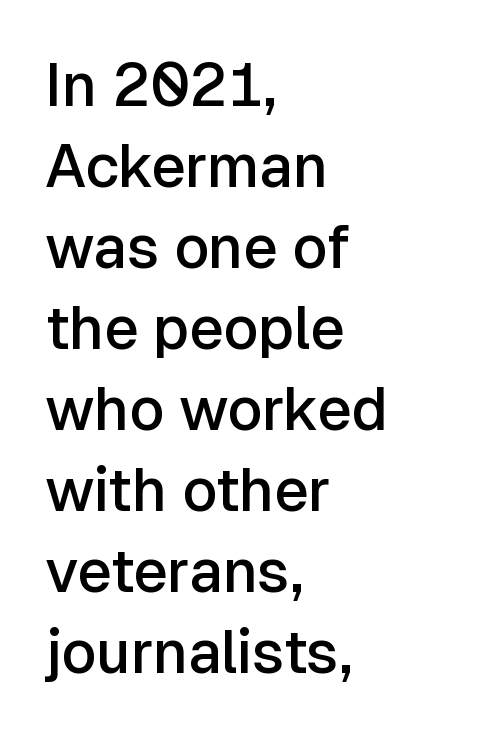
{"serif": "no", "italic": "no", "bold": "semi", "weight": "semibold", "width": "normal", "stroke_contrast": "low", "x_height": "medium", "monospaced": "no", "underline": "no", "align": "left", "line_spacing": "normal", "line_spacing_ratio": 1.35, "letter_spacing": "normal", "letter_spacing_em": 0.0, "glyph_px": 60}
